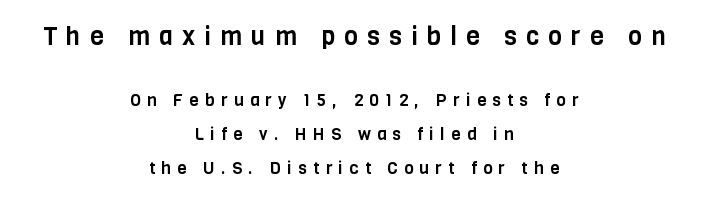
The more generous point size was reserved for the upper chunk. Casual observation: everything's sitting right in the middle. The glyphs are unaccompanied by any horizontal stroke below them. Ascenders rise straight up at ninety degrees. Short note: letters widely spaced.
